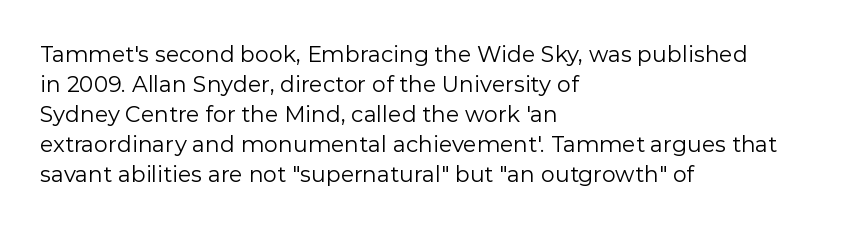
Q: Is the text bold? A: No.
Q: Is the text italic (slanted)? A: No, it is upright.
Q: Is the text underlined? A: No.
Q: How is the paragraph aligned? A: Left-aligned.
Q: Is the spacing between letters normal or unusually wide? A: Normal.
Q: Is the spacing between lines tight, normal or loose? A: Normal.
